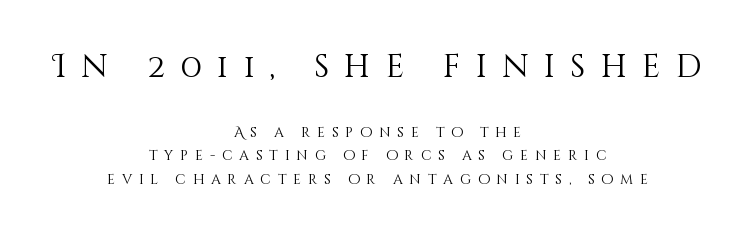
The image shows 32 px light type, upright; set centered, normal line spacing (1.65x), unusually wide letter spacing (+0.48 em), not underlined; the first (top) block is 2.29x larger; medium stroke contrast and a large x-height.
